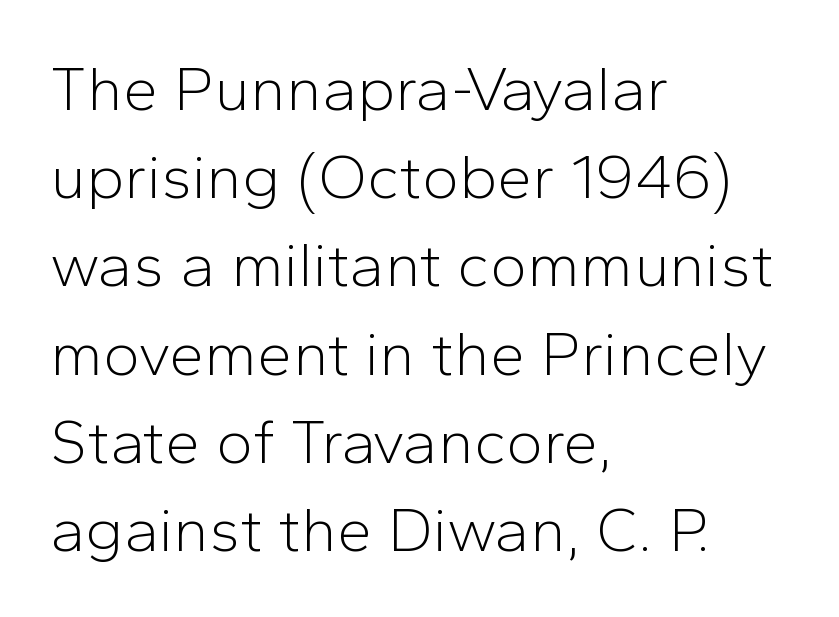
The image shows 63 px light sans-serif type, upright; set left-aligned, normal line spacing (1.4x), normal letter spacing, not underlined; low stroke contrast and a medium x-height.
